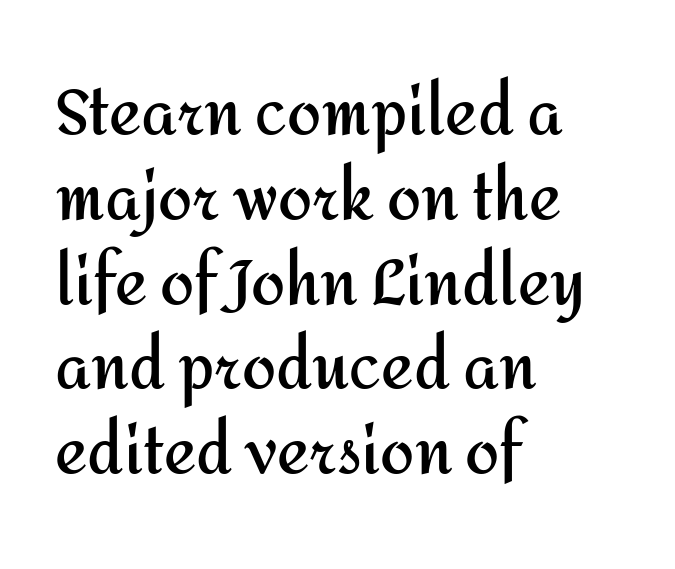
Q: Is the text bold? A: Yes.
Q: Is the text italic (slanted)? A: No, it is upright.
Q: Is the typeface a serif or a sans-serif typeface? A: Sans-serif.
Q: Is the text underlined? A: No.
Q: How is the paragraph aligned? A: Left-aligned.
Q: Is the spacing between letters normal or unusually wide? A: Normal.
Q: Is the spacing between lines tight, normal or loose? A: Normal.
Q: Width (condensed, normal, or wide)? A: Normal.
Q: Stroke contrast? A: Medium.
Q: x-height? A: Medium.
Q: Monospaced? A: No.
